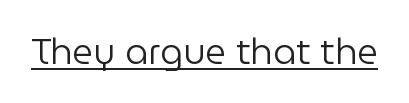
{"serif": "no", "italic": "no", "bold": "no", "weight": "regular", "width": "normal", "stroke_contrast": "low", "x_height": "medium", "monospaced": "no", "underline": "yes", "letter_spacing": "normal", "letter_spacing_em": 0.0, "glyph_px": 36}
